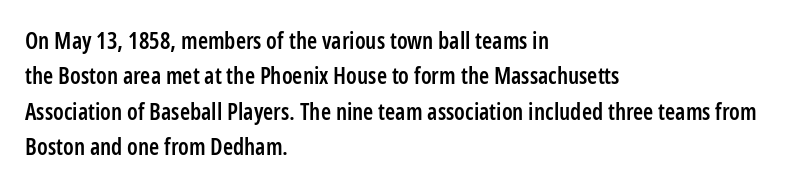
The image shows 23 px text type, upright; set left-aligned, normal line spacing (1.54x), normal letter spacing, not underlined.
